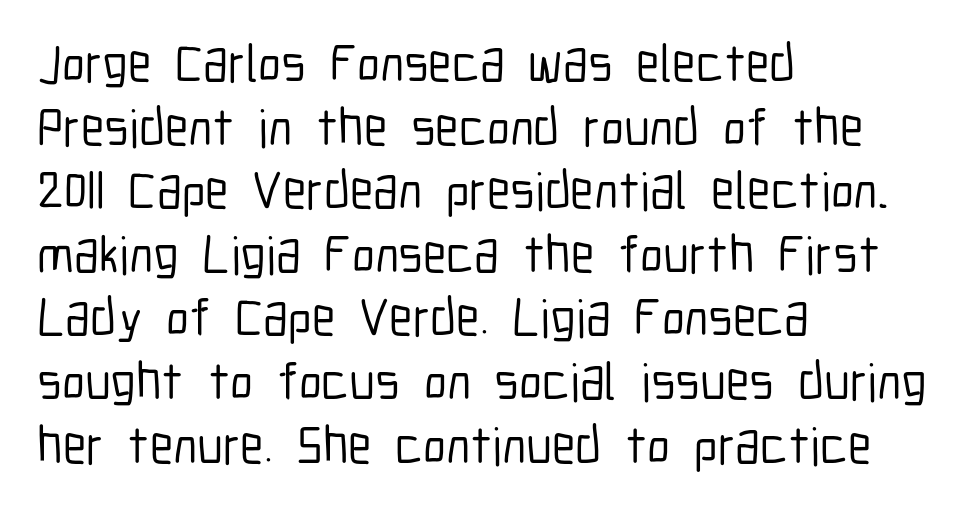
No italicization has been applied; the sample stays upright. Observe the absence of serifs on each vertical stroke in this sample. Look at the tracking — it's just the regular setting, nothing added. Do the characters align in a grid? No, the font is proportional. This sample is left-justified, so line endings fall wherever the words run out. The baseline area is clear.
